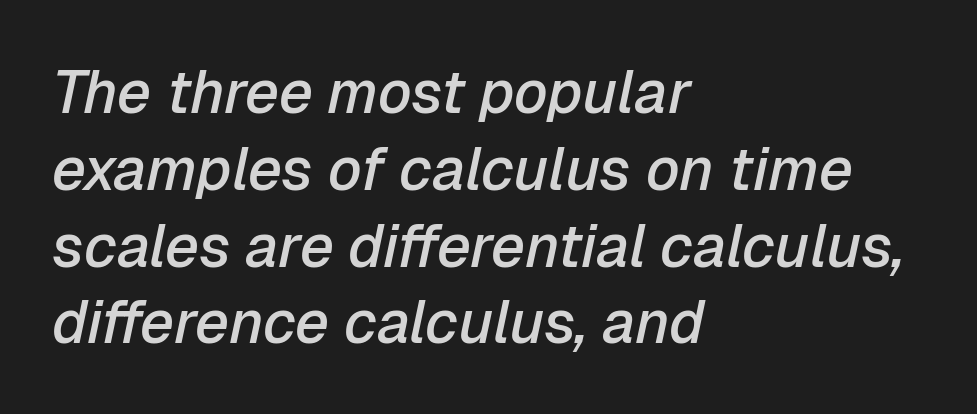
Observe the ordinary spacing: letters are neighbours, not strangers. Each row of text sits above clean, open space. Would a proofreader flag this as italicized? Yes. The letters advance in unequal steps, a hallmark of proportional type. Notice how descenders clear the ascenders below comfortably — that's standard leading. Heft: intermediate — a semibold.
